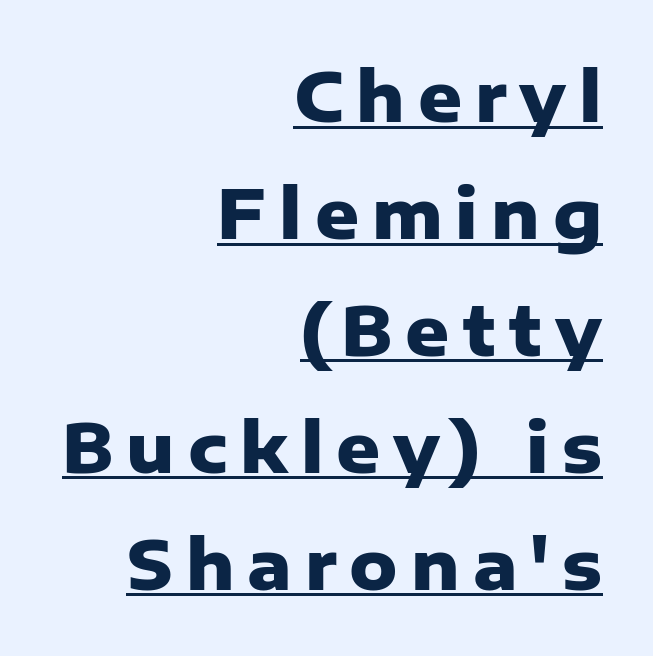
{"serif": "no", "italic": "no", "bold": "yes", "weight": "heavy", "width": "normal", "stroke_contrast": "low", "x_height": "medium", "monospaced": "no", "underline": "yes", "align": "right", "line_spacing_ratio": 1.72, "glyph_px": 68}
